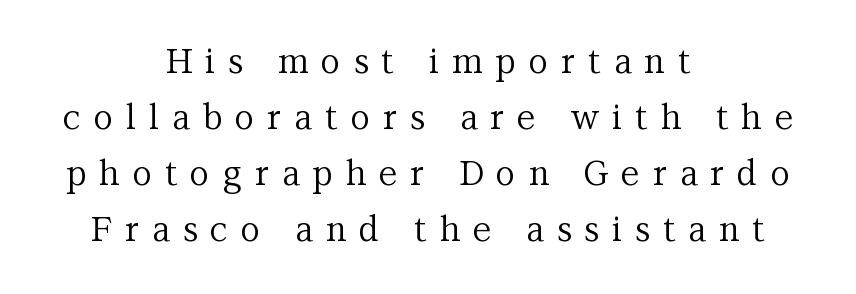
The image shows 34 px regular-weight serif type, upright; set centered, normal line spacing (1.65x), unusually wide letter spacing (+0.38 em), not underlined; medium stroke contrast and a medium x-height.
